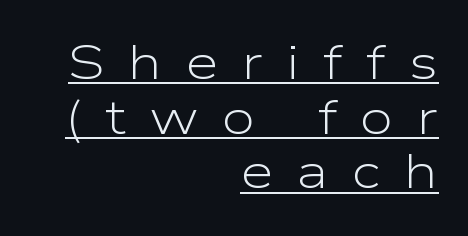
The image shows 48 px light, wide sans-serif type, upright; set right-aligned, tight line spacing (1.14x), unusually wide letter spacing (+0.49 em), underlined; low stroke contrast and a medium x-height.
